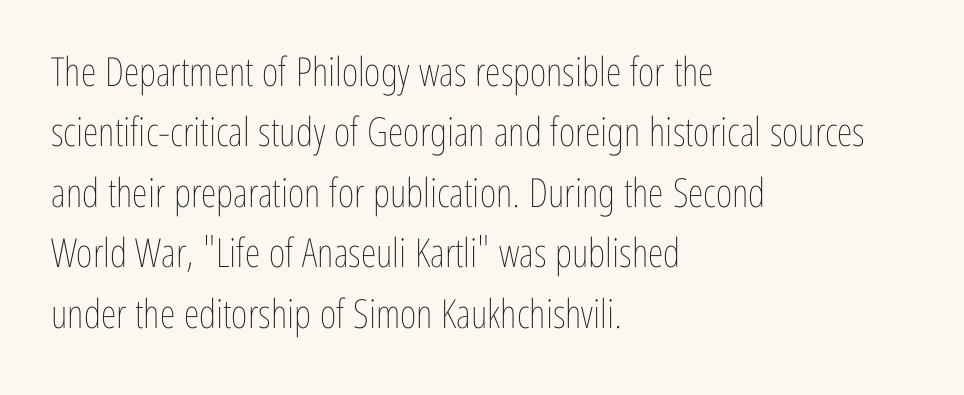
The image shows 40 px thin, condensed type, upright; set left-aligned, normal line spacing (1.51x), normal letter spacing, not underlined; low stroke contrast and a medium x-height.
